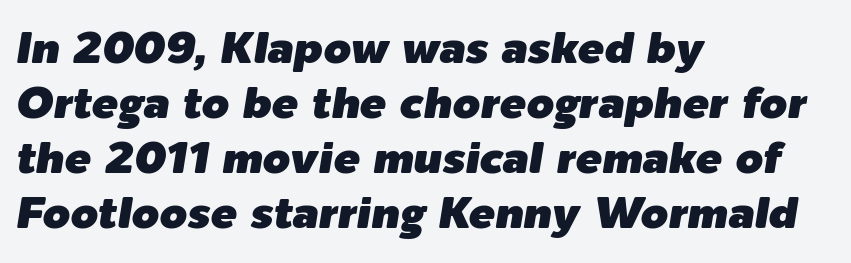
Note the varied advance widths — an 'i' is clearly narrower than an 'm'. Students, observe: this is what conventionally led text looks like. How are the letters spaced? Ordinarily, with no added tracking. The paragraph has a hard left edge and a soft right edge. Underline: absent.
